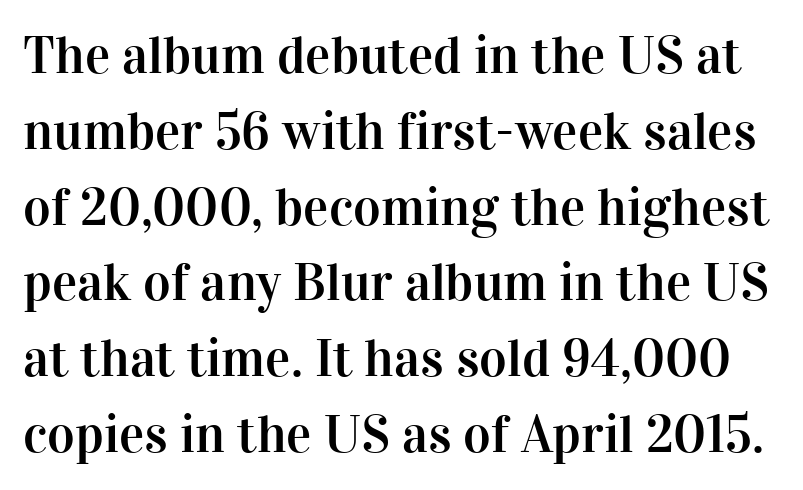
The image shows 53 px serif type, upright; set normal line spacing (1.43x), normal letter spacing, not underlined; high stroke contrast and a medium x-height.
